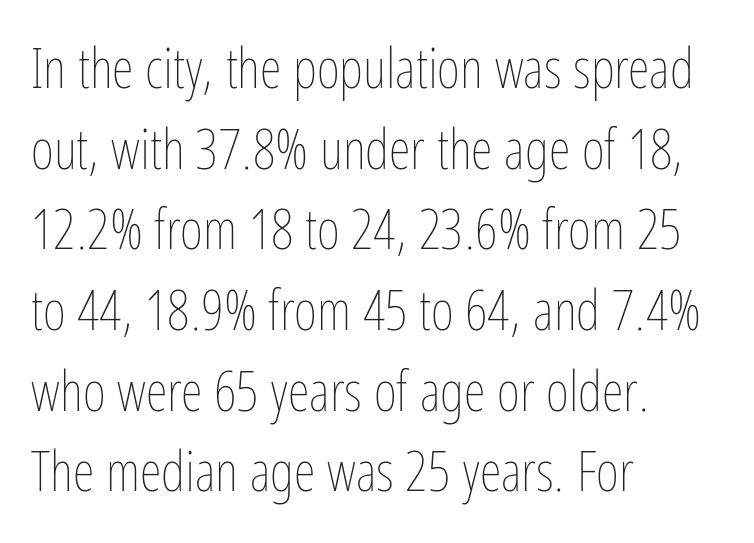
Q: Is the text bold? A: No.
Q: Is the text italic (slanted)? A: No, it is upright.
Q: Is the text underlined? A: No.
Q: How is the paragraph aligned? A: Left-aligned.
Q: Is the spacing between letters normal or unusually wide? A: Normal.
Q: Is the spacing between lines tight, normal or loose? A: Normal.
Q: Width (condensed, normal, or wide)? A: Condensed.
Q: Stroke contrast? A: Low.
Q: x-height? A: Medium.
Q: Monospaced? A: No.
